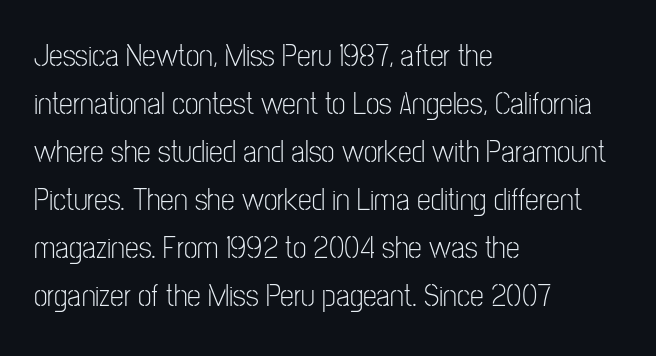
A student would call this left alignment; a typographer would say flush left, rag right. Each letter keeps its own natural width here, so spacing adapts to shape. The foot of each line stays bare and open. The typeface has the unassuming heft of standard copy or less.
